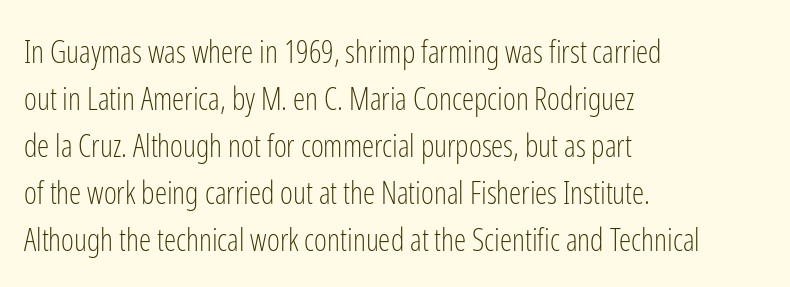
The image shows 31 px light, condensed sans-serif type, upright; set left-aligned, normal line spacing (1.52x), normal letter spacing, not underlined; low stroke contrast and a medium x-height.
